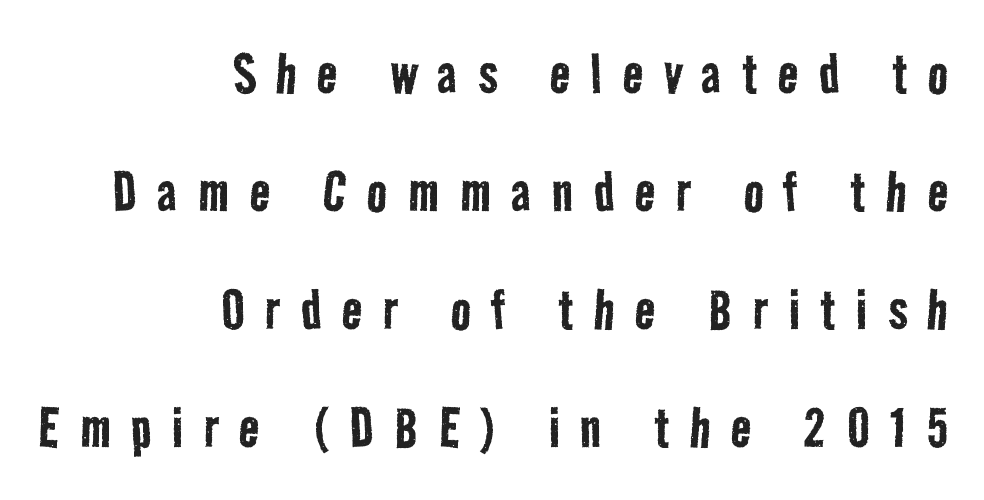
The image shows 67 px regular-weight, condensed sans-serif type; set right-aligned, line spacing 1.76x, unusually wide letter spacing (+0.31 em), not underlined; low stroke contrast and a medium x-height.
